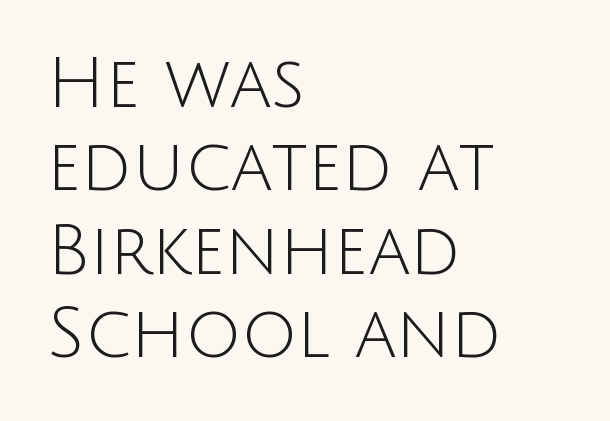
The image shows 69 px light sans-serif type, upright; set left-aligned, line spacing 1.21x, normal letter spacing, not underlined; low stroke contrast and a large x-height.
